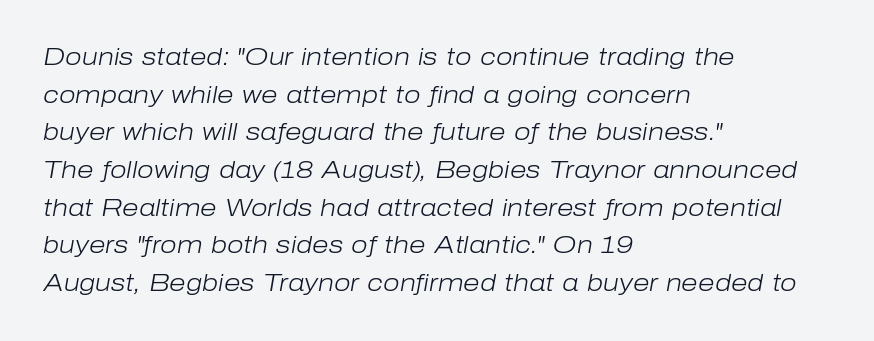
Q: Is the text bold? A: No.
Q: Is the text italic (slanted)? A: Yes, it leans right by about 10 degrees.
Q: Is the text underlined? A: No.
Q: How is the paragraph aligned? A: Left-aligned.
Q: Is the spacing between letters normal or unusually wide? A: Normal.
Q: Is the spacing between lines tight, normal or loose? A: Normal.
